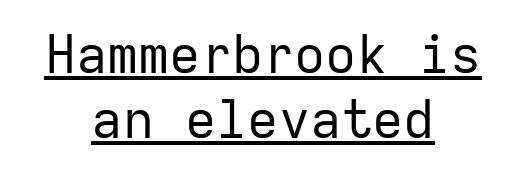
Q: Is the text bold? A: No.
Q: Is the text italic (slanted)? A: No, it is upright.
Q: Is the typeface a serif or a sans-serif typeface? A: Sans-serif.
Q: Is the text underlined? A: Yes.
Q: How is the paragraph aligned? A: Centered.
Q: Is the spacing between letters normal or unusually wide? A: Normal.
Q: Is the spacing between lines tight, normal or loose? A: Normal.
Q: Width (condensed, normal, or wide)? A: Normal.
Q: Stroke contrast? A: Low.
Q: x-height? A: Medium.
Q: Monospaced? A: Yes.
